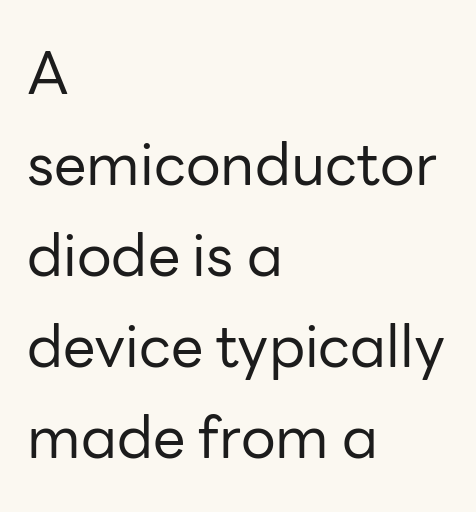
Q: Is the text bold? A: No.
Q: Is the text italic (slanted)? A: No, it is upright.
Q: Is the typeface a serif or a sans-serif typeface? A: Sans-serif.
Q: Is the text underlined? A: No.
Q: How is the paragraph aligned? A: Left-aligned.
Q: Is the spacing between letters normal or unusually wide? A: Normal.
Q: Is the spacing between lines tight, normal or loose? A: Normal.
Q: Width (condensed, normal, or wide)? A: Normal.
Q: Stroke contrast? A: Low.
Q: x-height? A: Medium.
Q: Monospaced? A: No.
